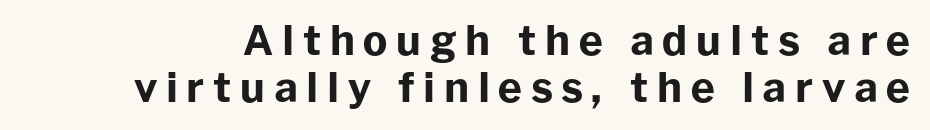
There is plenty of visible air inserted between adjacent glyphs. Each new line begins almost immediately beneath the previous one. Students, this is bold: see how much ink each stroke carries. A typesetter would call this proportional, since set widths differ per character. Do the letters lean? They stand straight.
